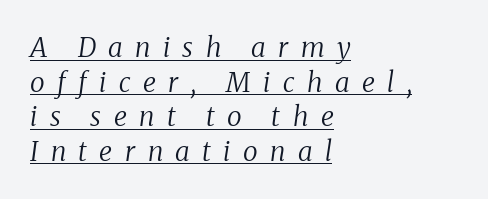
The image shows 27 px text type, italic (leaning right); set left-aligned, normal line spacing (1.28x), unusually wide letter spacing (+0.46 em), underlined.
